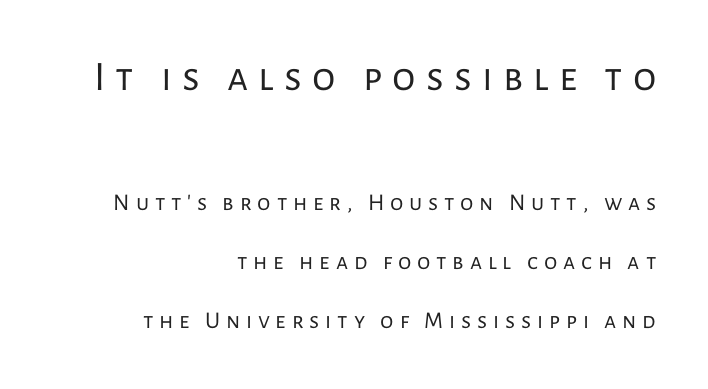
Q: Is the text bold? A: No.
Q: Is the text italic (slanted)? A: No, it is upright.
Q: Is the typeface a serif or a sans-serif typeface? A: Sans-serif.
Q: Is the text underlined? A: No.
Q: How is the paragraph aligned? A: Right-aligned.
Q: Is the spacing between letters normal or unusually wide? A: Unusually wide.
Q: Is the spacing between lines tight, normal or loose? A: Loose.
Q: Which block of text is set in a larger size, the first (top) or the second (bottom)? A: The first (top) one.
Q: Width (condensed, normal, or wide)? A: Normal.
Q: Stroke contrast? A: Low.
Q: x-height? A: Medium.
Q: Monospaced? A: No.
